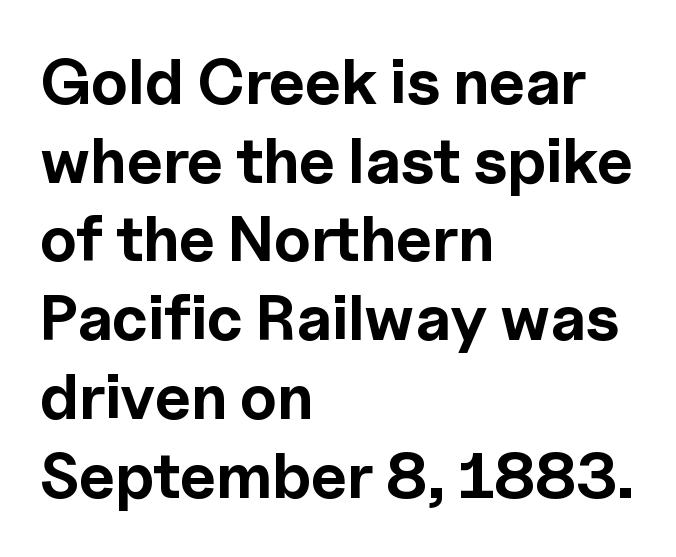
{"serif": "no", "italic": "no", "bold": "yes", "weight": "bold", "width": "normal", "x_height": "medium", "monospaced": "no", "underline": "no", "align": "left", "line_spacing": "normal", "line_spacing_ratio": 1.25, "letter_spacing": "normal", "letter_spacing_em": 0.0, "glyph_px": 63}
